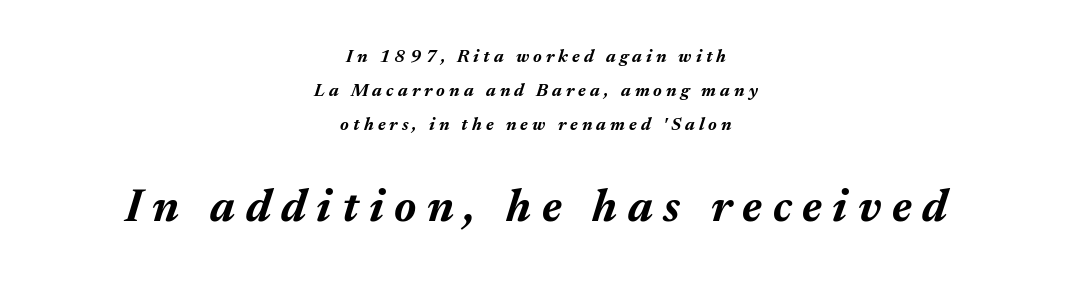
Observe the wide spacing: letters keep a clear distance from each other. Casual observation: everything's sitting right in the middle. Here the second block reads like a headline and the first like body copy. Looks like regular typesetting: each glyph gets only the width it needs.
